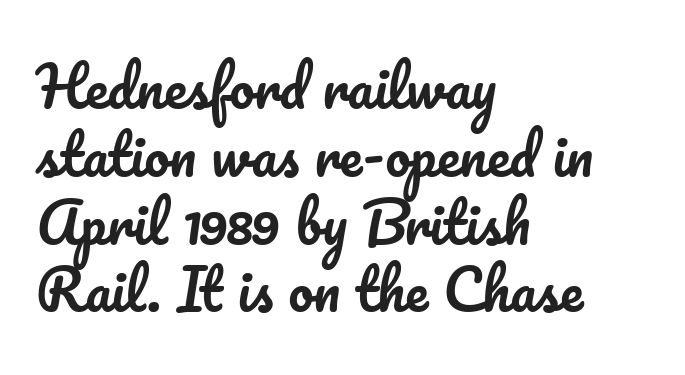
The image shows 56 px text type; set left-aligned, line spacing 1.21x, normal letter spacing, not underlined; low stroke contrast and a small x-height.
